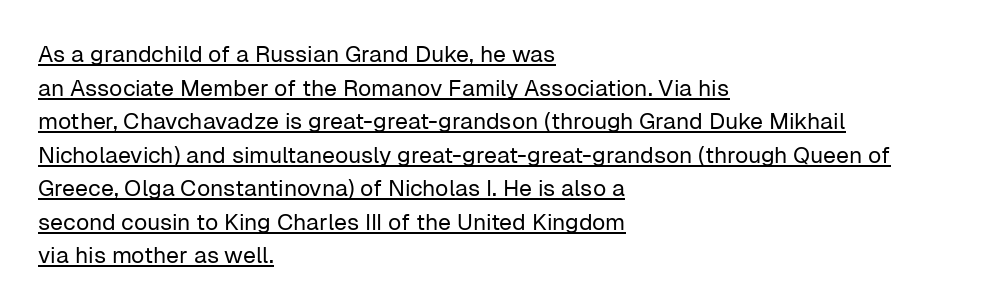
Q: Is the text bold? A: No.
Q: Is the text italic (slanted)? A: No, it is upright.
Q: Is the text underlined? A: Yes.
Q: How is the paragraph aligned? A: Left-aligned.
Q: Is the spacing between letters normal or unusually wide? A: Normal.
Q: Is the spacing between lines tight, normal or loose? A: Normal.
